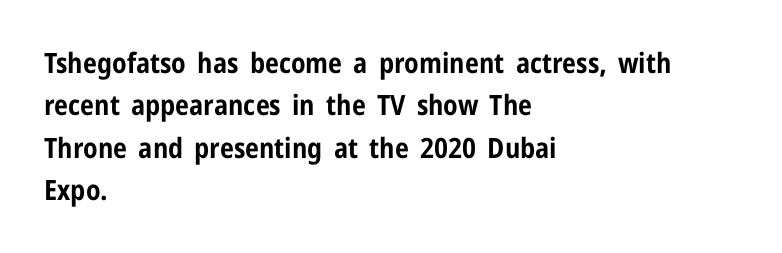
{"serif": "no", "italic": "no", "bold": "yes", "weight": "bold", "width": "condensed", "stroke_contrast": "low", "x_height": "medium", "monospaced": "no", "underline": "no", "align": "left", "line_spacing": "normal", "line_spacing_ratio": 1.51, "letter_spacing": "normal", "letter_spacing_em": 0.0, "glyph_px": 28}
